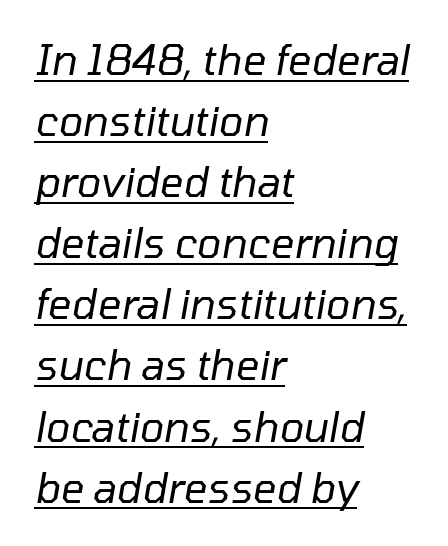
Q: Is the text bold? A: No.
Q: Is the text italic (slanted)? A: Yes, it leans right by about 10 degrees.
Q: Is the text underlined? A: Yes.
Q: How is the paragraph aligned? A: Left-aligned.
Q: Is the spacing between letters normal or unusually wide? A: Normal.
Q: Is the spacing between lines tight, normal or loose? A: Normal.
Q: Width (condensed, normal, or wide)? A: Normal.
Q: Stroke contrast? A: Low.
Q: x-height? A: Medium.
Q: Monospaced? A: No.
